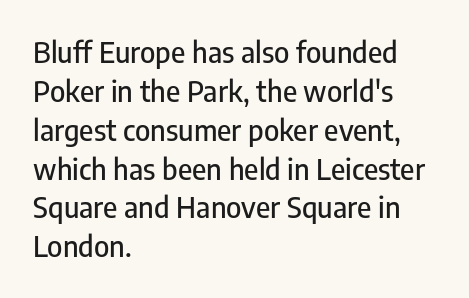
Q: Is the text italic (slanted)? A: No, it is upright.
Q: Is the typeface a serif or a sans-serif typeface? A: Sans-serif.
Q: Is the text underlined? A: No.
Q: How is the paragraph aligned? A: Left-aligned.
Q: Is the spacing between letters normal or unusually wide? A: Normal.
Q: Is the spacing between lines tight, normal or loose? A: Normal.
Q: Width (condensed, normal, or wide)? A: Condensed.
Q: Stroke contrast? A: Low.
Q: x-height? A: Medium.
Q: Monospaced? A: No.
